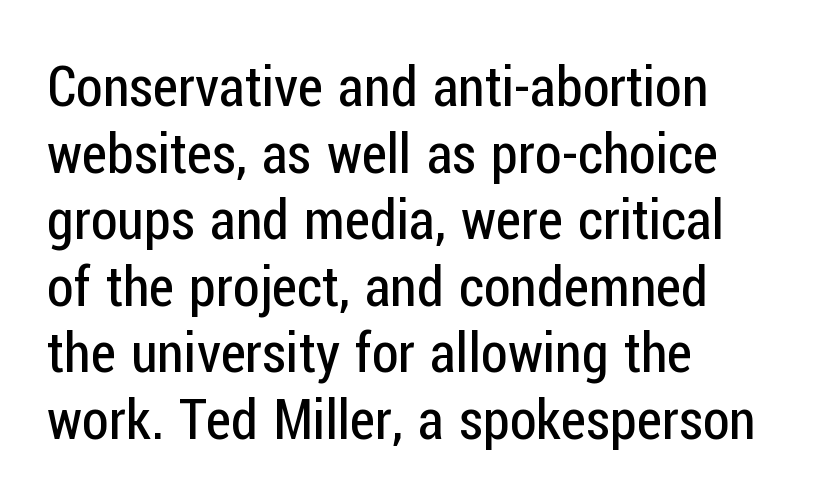
{"serif": "no", "italic": "no", "bold": "no", "weight": "regular", "width": "condensed", "stroke_contrast": "low", "x_height": "medium", "monospaced": "no", "underline": "no", "align": "left", "line_spacing_ratio": 1.21, "letter_spacing": "normal", "letter_spacing_em": 0.0, "glyph_px": 55}
